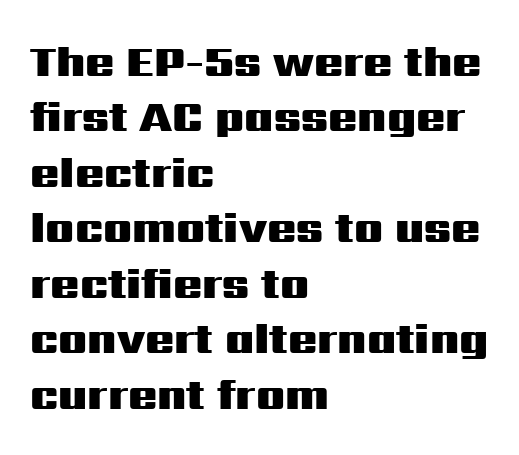
{"serif": "no", "italic": "no", "bold": "yes", "weight": "heavy", "width": "wide", "stroke_contrast": "medium", "x_height": "medium", "monospaced": "no", "underline": "no", "align": "left", "line_spacing": "normal", "line_spacing_ratio": 1.29, "letter_spacing": "normal", "letter_spacing_em": 0.0, "glyph_px": 43}
